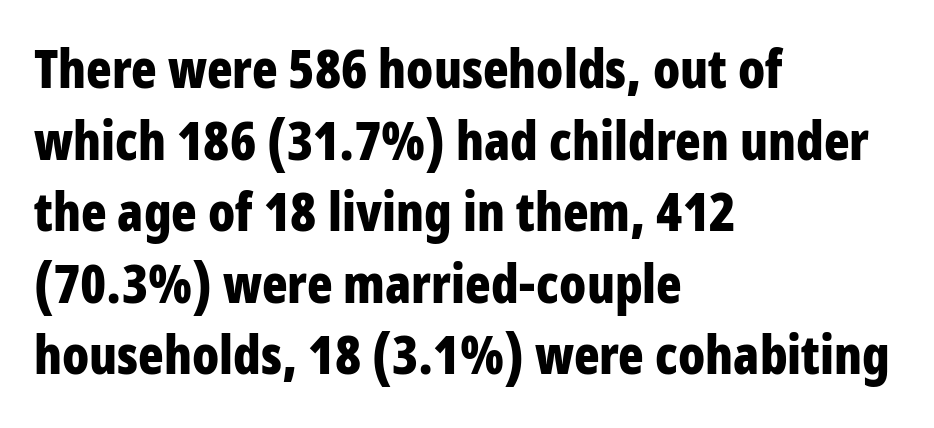
Tracking here is standard; glyphs follow each other at the usual distance. Every letter is thick-stroked: bold, no question. The lines in this sample share a left origin and differ only in where they stop. The text was rendered using a sans face with plain stroke endings.
